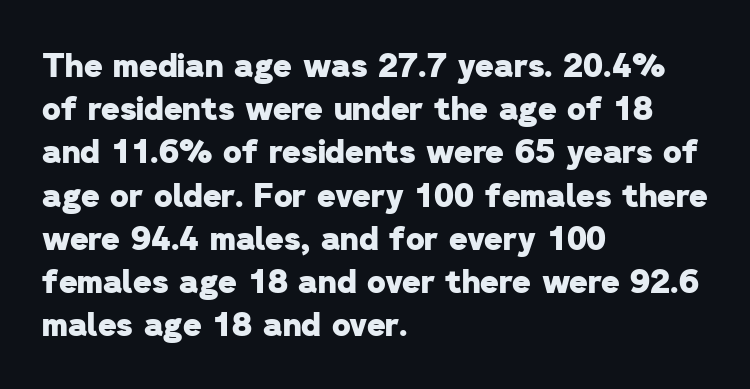
The image shows 32 px heavy sans-serif type; set left-aligned, normal line spacing (1.35x), normal letter spacing, not underlined; low stroke contrast and a medium x-height.
